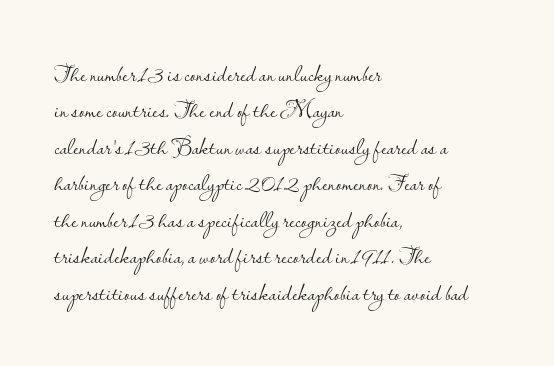
The image shows 24 px text type; set left-aligned, normal line spacing (1.52x), normal letter spacing, not underlined.
